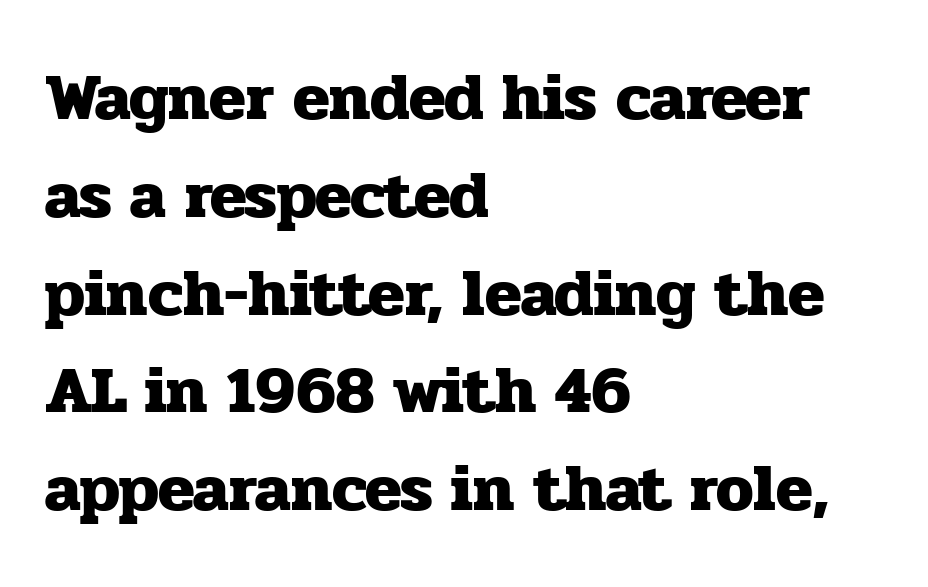
Q: Is the text bold? A: Yes.
Q: Is the text italic (slanted)? A: No, it is upright.
Q: Is the typeface a serif or a sans-serif typeface? A: Serif.
Q: Is the text underlined? A: No.
Q: How is the paragraph aligned? A: Left-aligned.
Q: Is the spacing between letters normal or unusually wide? A: Normal.
Q: Is the spacing between lines tight, normal or loose? A: Normal.
Q: Width (condensed, normal, or wide)? A: Normal.
Q: Stroke contrast? A: Low.
Q: x-height? A: Medium.
Q: Monospaced? A: No.
